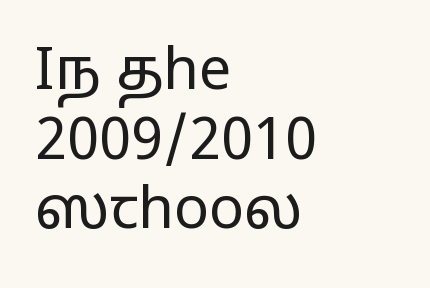
A typesetter would mark this as roman, not italic. A clean baseline with only descenders dipping below it. The passage shown is typed in a proportional face where columns would drift. Is the type heavy? It reads as light-to-regular instead.
